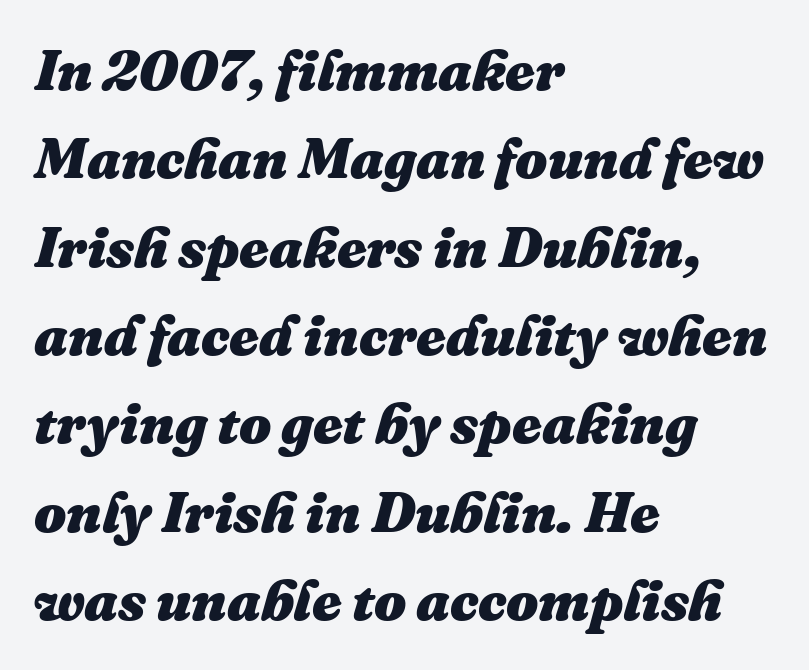
Rendered with sloped, italic letterforms. Character widths vary here, with narrow letters taking less room than wide ones. Honestly, there is no underline to notice here at all. Vertically, the passage feels balanced, rows spaced as you'd expect.
